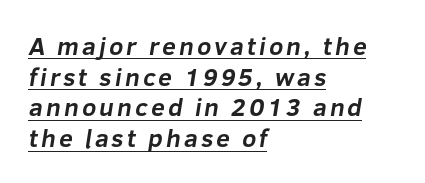
Q: Is the text bold? A: Yes.
Q: Is the text underlined? A: Yes.
Q: How is the paragraph aligned? A: Left-aligned.
